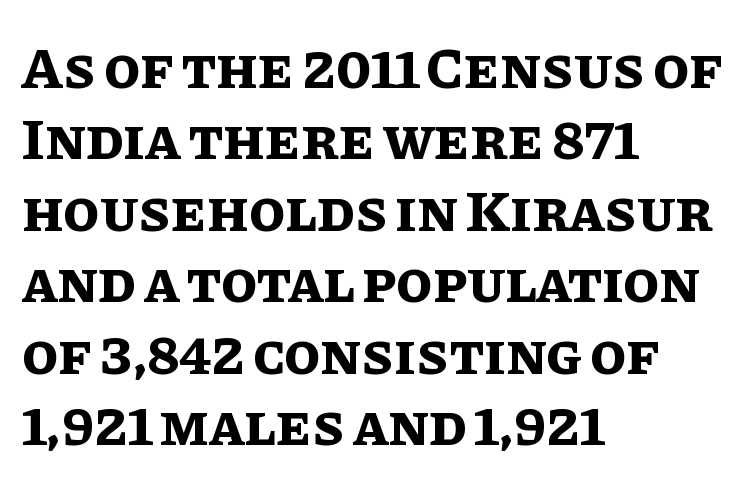
The image shows 59 px bold type, upright; set left-aligned, line spacing 1.21x, normal letter spacing, not underlined; low stroke contrast and a large x-height.
